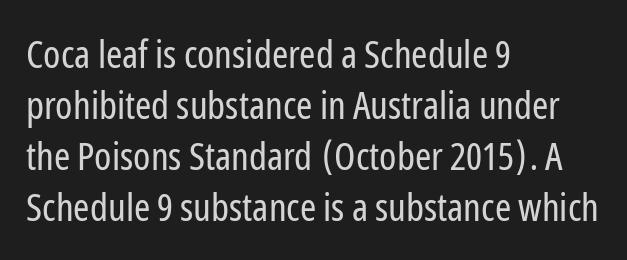
{"serif": "no", "italic": "no", "bold": "no", "weight": "regular", "width": "condensed", "stroke_contrast": "low", "x_height": "medium", "monospaced": "no", "underline": "no", "align": "left", "line_spacing": "normal", "line_spacing_ratio": 1.31, "letter_spacing": "normal", "letter_spacing_em": 0.0, "glyph_px": 39}
